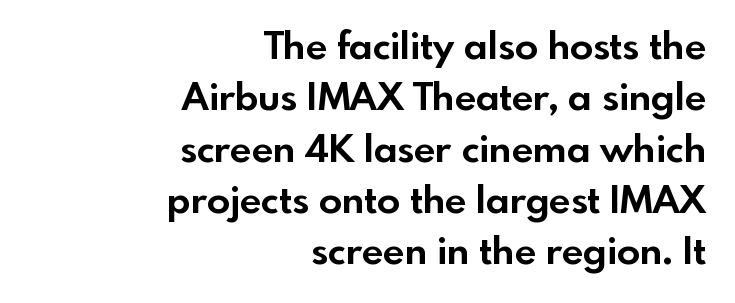
{"serif": "no", "italic": "no", "bold": "yes", "weight": "bold", "width": "normal", "x_height": "small", "monospaced": "no", "underline": "no", "align": "right", "line_spacing": "normal", "line_spacing_ratio": 1.35, "letter_spacing": "normal", "letter_spacing_em": 0.0, "glyph_px": 38}
